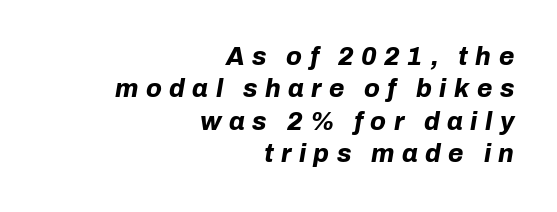
Visually the block forms a straight wall on the right and a jagged coastline on the left. How are the letters spaced? Widely, with obvious added tracking. Emphasis-style slanted type is in use. Evenly set lines give the paragraph a standard silhouette. A dark, heavy texture on the line: the type is bold. The space directly below the letters is spotless.
